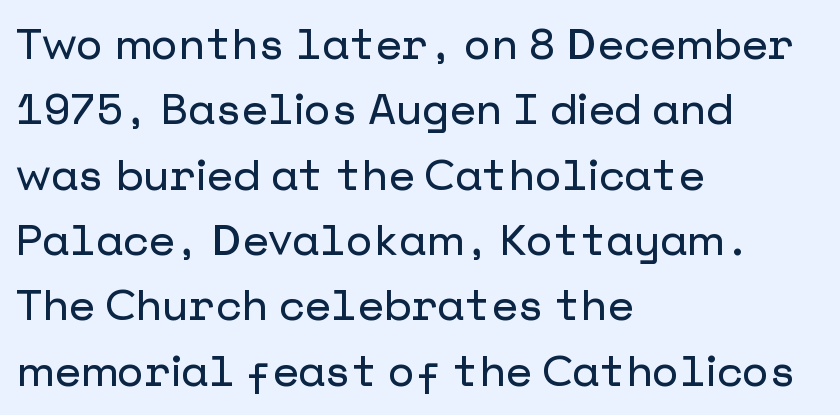
The image shows 43 px sans-serif type, upright; set left-aligned, normal line spacing (1.52x), normal letter spacing, not underlined; low stroke contrast and a medium x-height.
